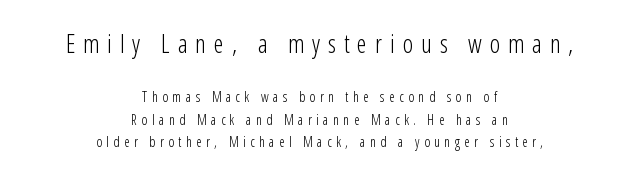
Q: Is the text bold? A: No.
Q: Is the text italic (slanted)? A: No, it is upright.
Q: Is the text underlined? A: No.
Q: How is the paragraph aligned? A: Centered.
Q: Is the spacing between letters normal or unusually wide? A: Unusually wide.
Q: Is the spacing between lines tight, normal or loose? A: Normal.
Q: Which block of text is set in a larger size, the first (top) or the second (bottom)? A: The first (top) one.
